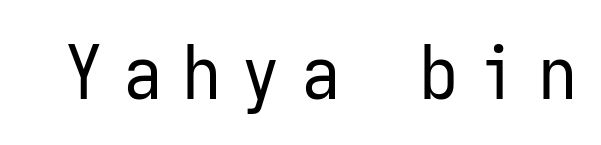
Q: Is the text bold? A: No.
Q: Is the text italic (slanted)? A: No, it is upright.
Q: Is the typeface a serif or a sans-serif typeface? A: Sans-serif.
Q: Is the text underlined? A: No.
Q: Is the spacing between letters normal or unusually wide? A: Unusually wide.
Q: Width (condensed, normal, or wide)? A: Condensed.
Q: Stroke contrast? A: Low.
Q: x-height? A: Medium.
Q: Monospaced? A: Yes.
